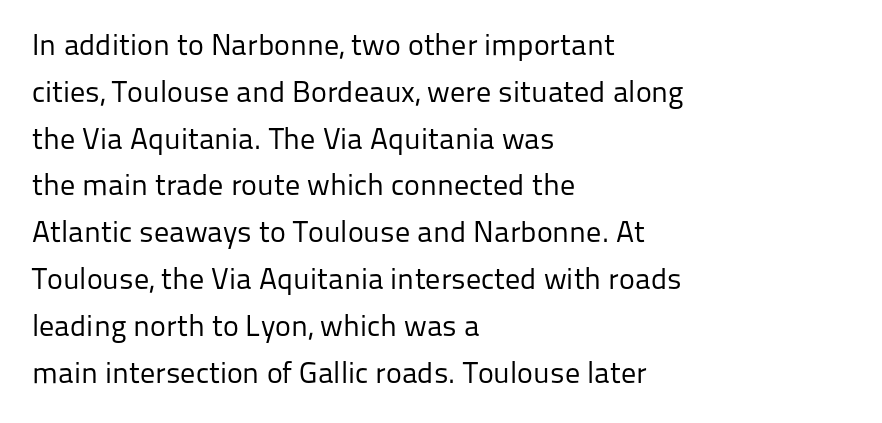
These lines are composed in type without serifs. Where is the straight margin? On the left. One glance says typical: line gaps are just what's usual. This is not heavy type; no bold has been used. Students, note that the glyphs here touch the page at normal intervals. The space beneath each line is pristine and unruled.
